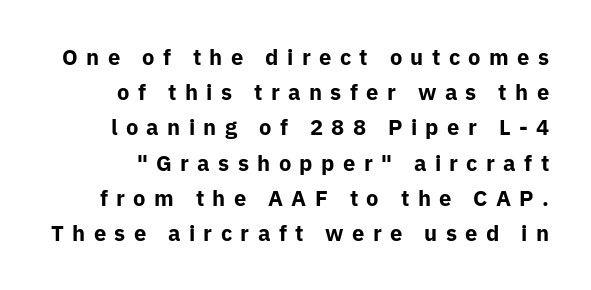
{"italic": "no", "bold": "yes", "underline": "no", "line_spacing": "normal", "line_spacing_ratio": 1.6, "letter_spacing": "wide", "letter_spacing_em": 0.38, "glyph_px": 22}
